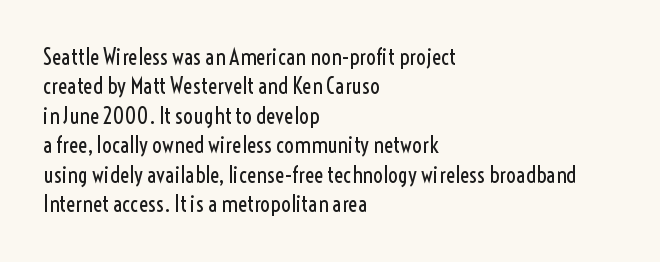
The image shows 22 px text type, upright; set left-aligned, normal line spacing (1.34x), normal letter spacing, not underlined.
